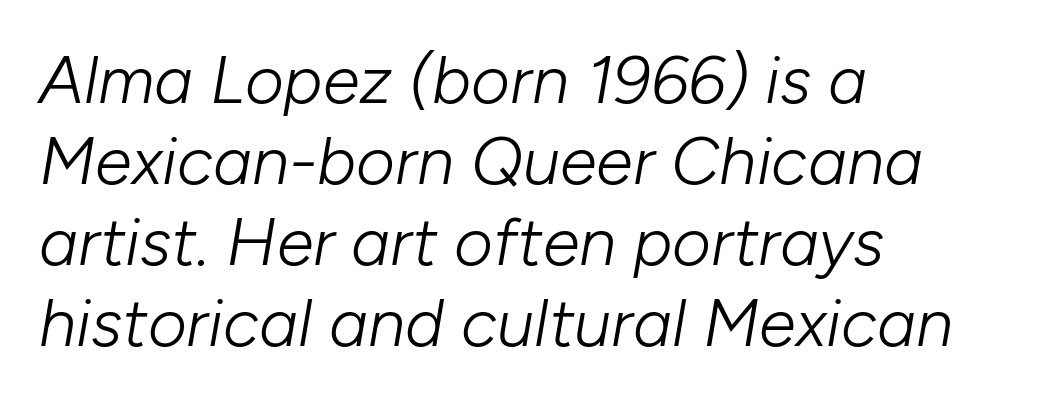
{"italic": "yes", "lean": "right", "slant_degrees": 10, "bold": "no", "weight": "light", "width": "normal", "stroke_contrast": "low", "x_height": "medium", "monospaced": "no", "underline": "no", "align": "left", "line_spacing_ratio": 1.21, "letter_spacing": "normal", "letter_spacing_em": 0.0, "glyph_px": 67}
